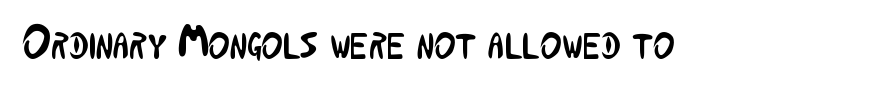
Q: Is the text bold? A: No.
Q: Is the text italic (slanted)? A: No, it is upright.
Q: Is the typeface a serif or a sans-serif typeface? A: Sans-serif.
Q: Is the text underlined? A: No.
Q: Is the spacing between letters normal or unusually wide? A: Normal.
Q: Width (condensed, normal, or wide)? A: Condensed.
Q: Stroke contrast? A: Low.
Q: x-height? A: Medium.
Q: Monospaced? A: No.
